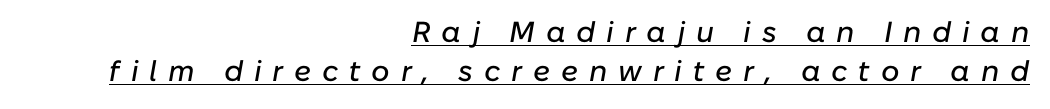
{"italic": "yes", "lean": "right", "slant_degrees": 10, "width": "normal", "stroke_contrast": "low", "x_height": "medium", "monospaced": "no", "underline": "yes", "align": "right", "line_spacing": "normal", "line_spacing_ratio": 1.35, "letter_spacing": "wide", "letter_spacing_em": 0.37, "glyph_px": 29}
